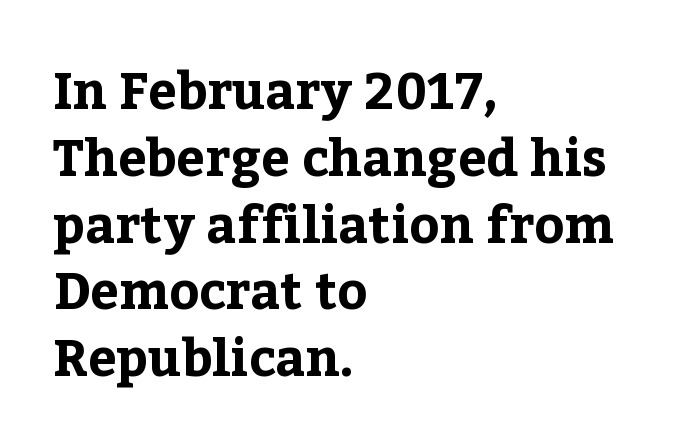
The image shows 51 px bold serif type, upright; set left-aligned, normal line spacing (1.31x), normal letter spacing, not underlined; low stroke contrast and a medium x-height.
